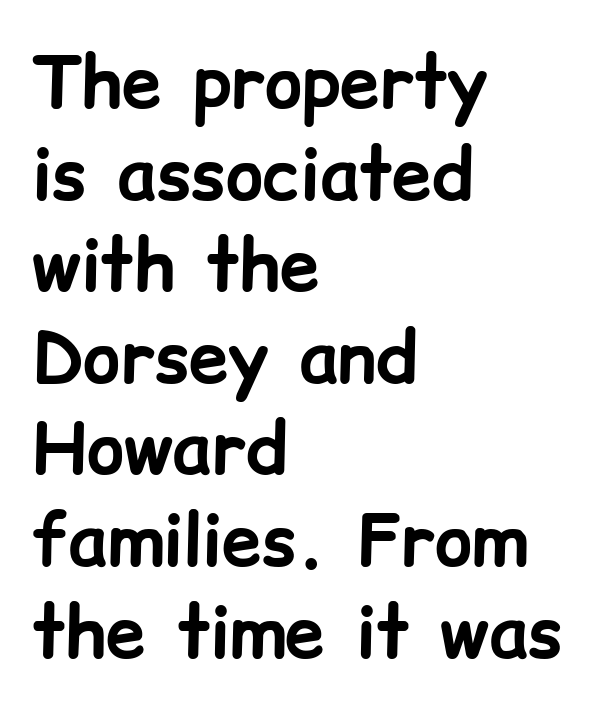
Q: Is the text bold? A: Yes.
Q: Is the text italic (slanted)? A: No, it is upright.
Q: Is the typeface a serif or a sans-serif typeface? A: Sans-serif.
Q: Is the text underlined? A: No.
Q: How is the paragraph aligned? A: Left-aligned.
Q: Is the spacing between letters normal or unusually wide? A: Normal.
Q: Is the spacing between lines tight, normal or loose? A: Normal.
Q: Width (condensed, normal, or wide)? A: Normal.
Q: Stroke contrast? A: Low.
Q: x-height? A: Medium.
Q: Monospaced? A: No.
